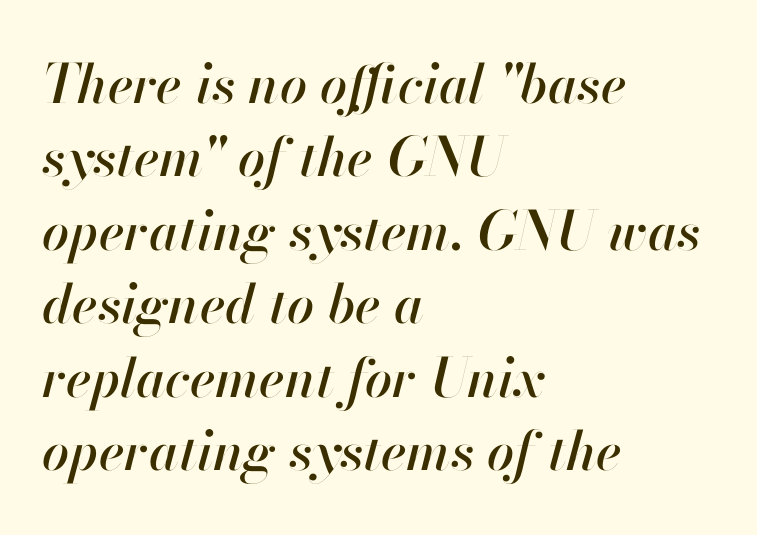
Horizontal bands of white between lines are of average thickness. Think of a printed novel: that variable character pitch is what you see here. The font's italic variant was chosen for this text. A bare baseline throughout the passage. Alignment: flush left.
